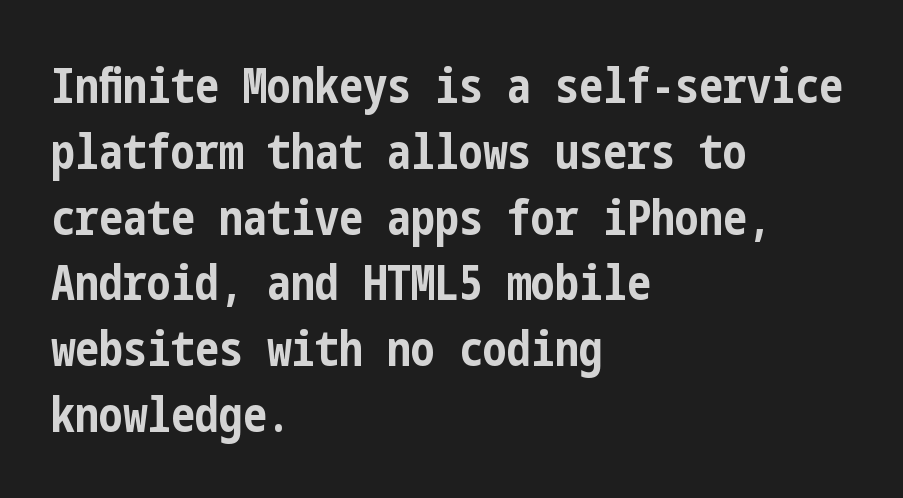
Type without underlining. The designer went with a sans here, leaving each stem footless. Compared with an ordinary text face, these strokes are far heavier — a full bold. No italicization has been applied; the sample stays upright. The letterforms sit shoulder to shoulder at normal distance.
